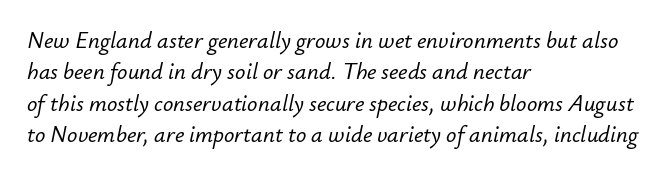
Q: Is the text italic (slanted)? A: Yes, it leans right by about 12 degrees.
Q: Is the text underlined? A: No.
Q: How is the paragraph aligned? A: Left-aligned.
Q: Is the spacing between letters normal or unusually wide? A: Normal.
Q: Is the spacing between lines tight, normal or loose? A: Normal.
